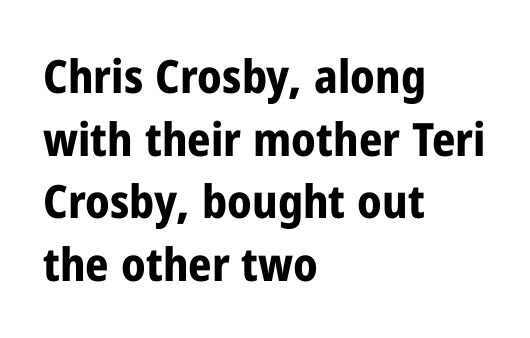
The image shows 46 px bold, condensed sans-serif type, upright; set left-aligned, normal line spacing (1.36x), normal letter spacing, not underlined; low stroke contrast and a medium x-height.
